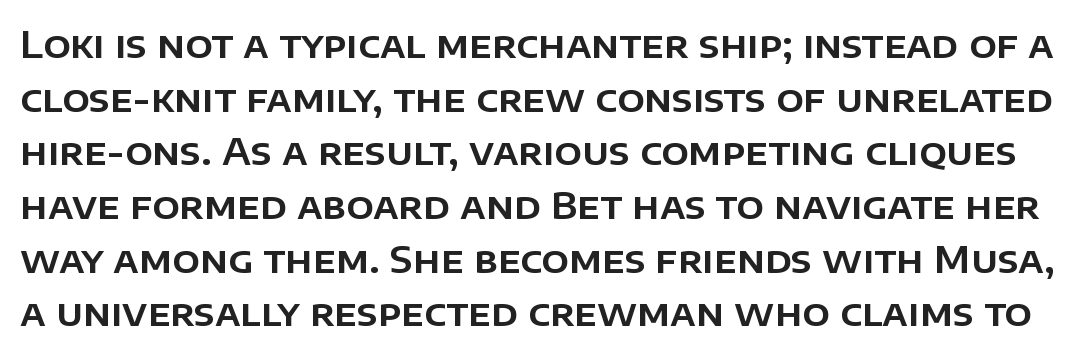
Default kerning and tracking; the words read as compact shapes. Is this a fixed-width face? No — the glyphs have proportional, varying widths. The space directly below the letters is spotless. Note: no serifs on the glyphs. The block of text has a typical density, with ordinary space between rows.
